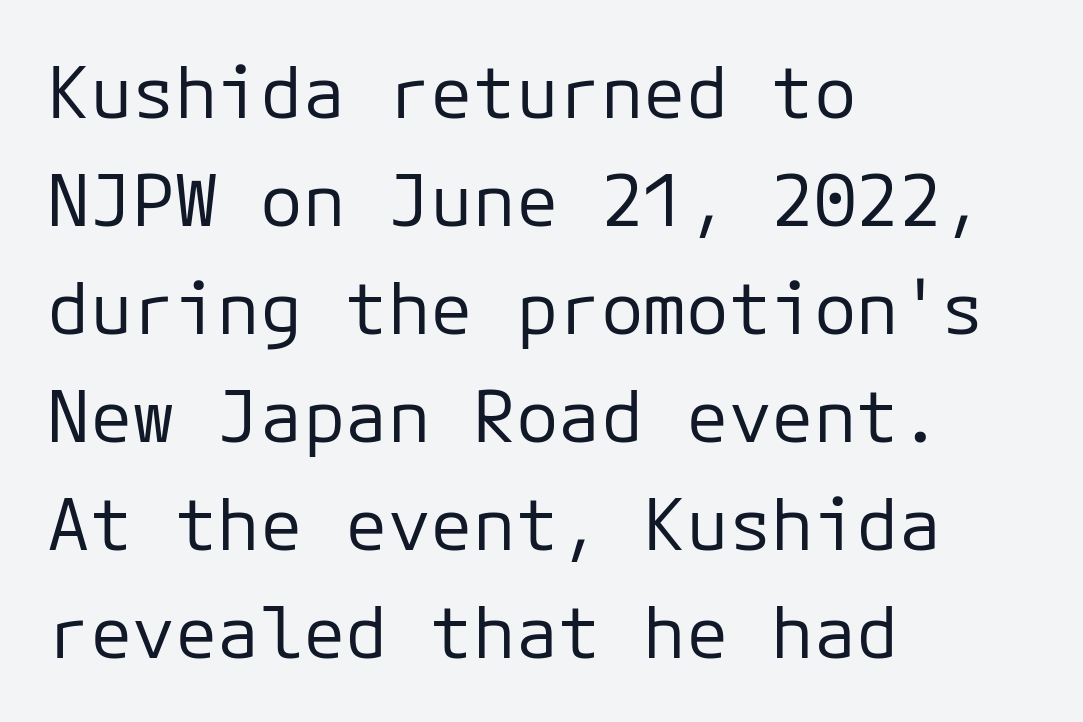
{"serif": "no", "italic": "no", "bold": "no", "weight": "regular", "width": "normal", "stroke_contrast": "low", "x_height": "medium", "underline": "no", "align": "left", "line_spacing": "normal", "line_spacing_ratio": 1.52, "letter_spacing": "normal", "letter_spacing_em": 0.0, "glyph_px": 71}
